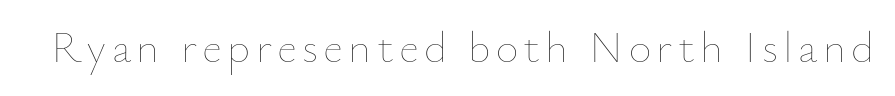
The image shows 44 px thin type, upright; set not underlined; low stroke contrast and a small x-height.
